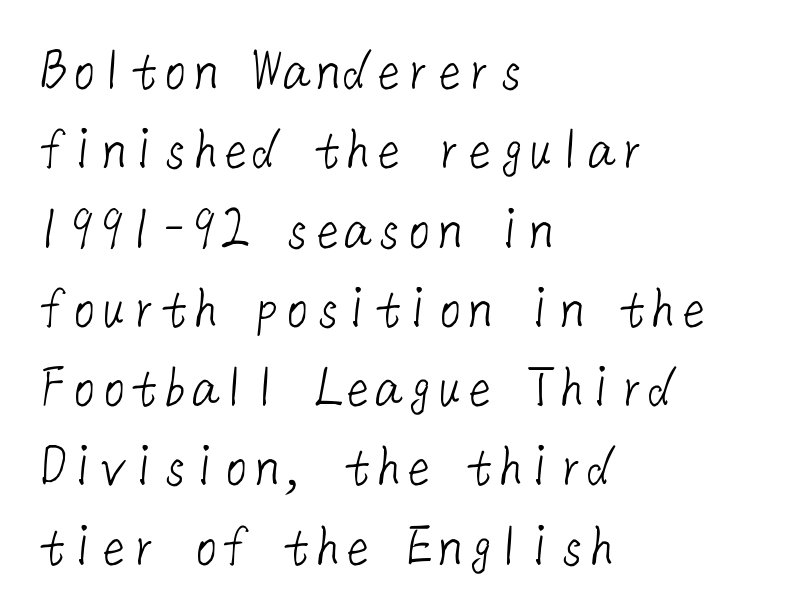
The image shows 61 px light sans-serif type; set left-aligned, normal line spacing (1.3x), normal letter spacing, not underlined; low stroke contrast and a medium x-height.
